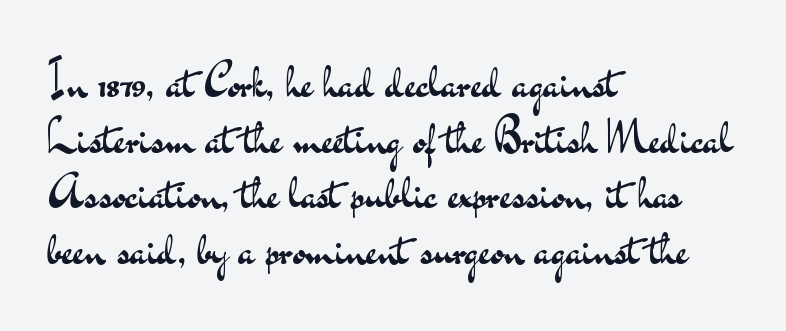
{"serif": "no", "bold": "no", "weight": "regular", "width": "wide", "stroke_contrast": "medium", "x_height": "small", "monospaced": "no", "underline": "no", "align": "left", "line_spacing_ratio": 1.21, "letter_spacing": "normal", "letter_spacing_em": 0.0, "glyph_px": 46}
